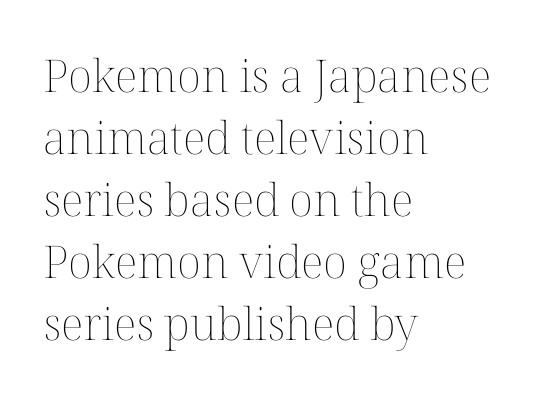
The image shows 45 px thin type, upright; set left-aligned, normal line spacing (1.38x), normal letter spacing, not underlined; medium stroke contrast and a medium x-height.
